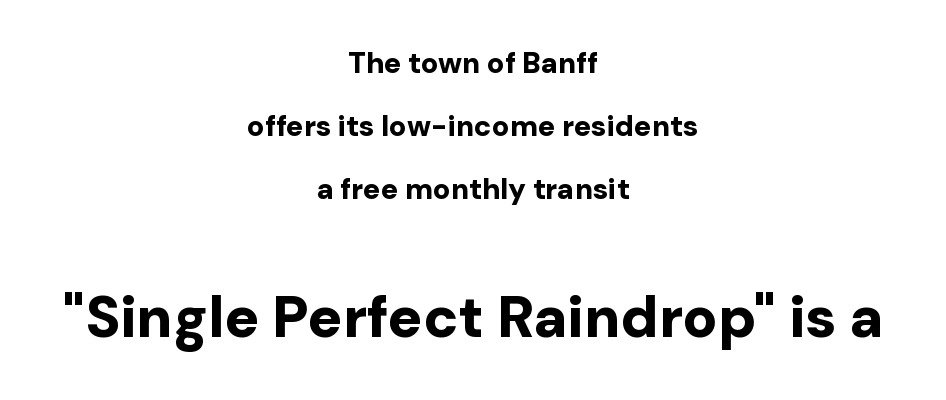
The image shows 58 px bold sans-serif type, upright; set centered, loose line spacing (2.17x), normal letter spacing, not underlined; the second (bottom) block is 2.0x larger; low stroke contrast and a medium x-height.
